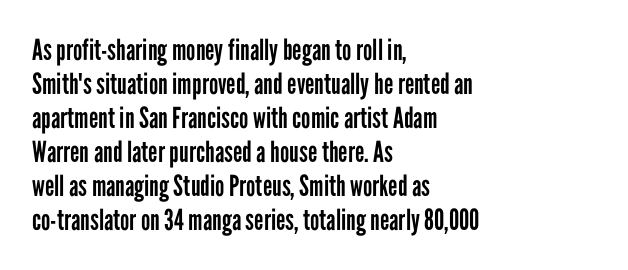
Upright lettering throughout. The letters sit at their default tracking, neither squeezed nor spread. Note: no serifs on the glyphs. Think of a printed novel: that variable character pitch is what you see here. The rag falls on the right side of this text block.
